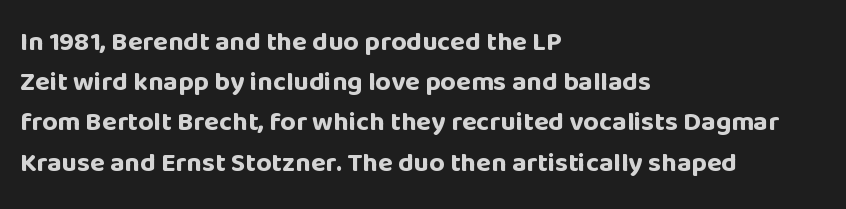
The image shows 27 px bold type, upright; set left-aligned, normal line spacing (1.49x), normal letter spacing, not underlined.
